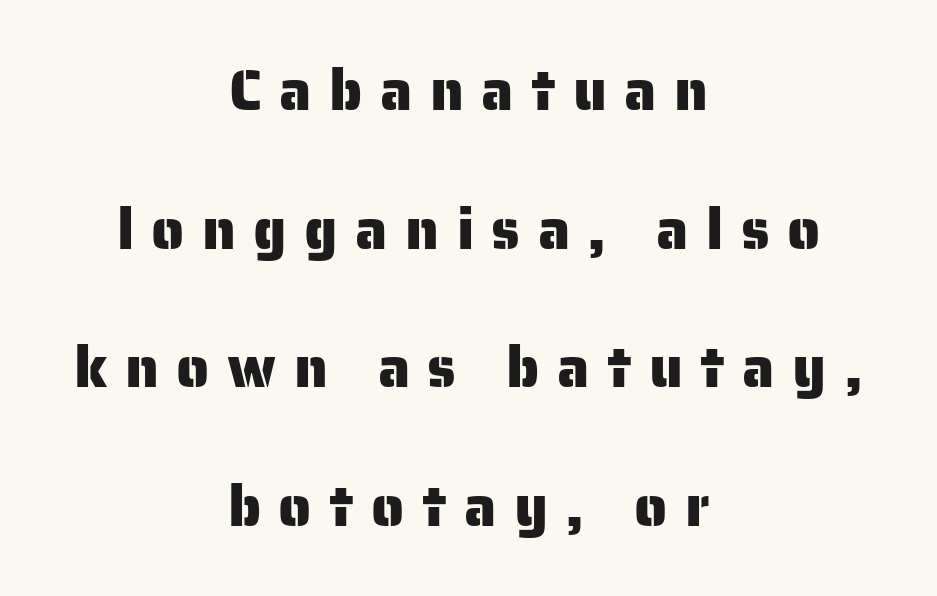
Regarding serifs, this sample does without them. Alignment: centered. Honestly, the letter spacing is so wide it's the main thing you notice. The string is rendered with underlining switched off. Posture: straight, roman, zero tilt.
